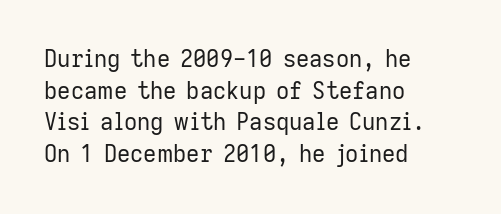
{"italic": "no", "bold": "no", "underline": "no", "align": "left", "line_spacing": "normal", "line_spacing_ratio": 1.38, "letter_spacing": "normal", "letter_spacing_em": 0.0, "glyph_px": 23}
